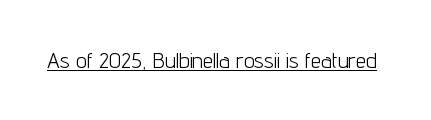
{"italic": "no", "bold": "no", "underline": "yes", "letter_spacing": "normal", "letter_spacing_em": 0.0, "glyph_px": 21}
